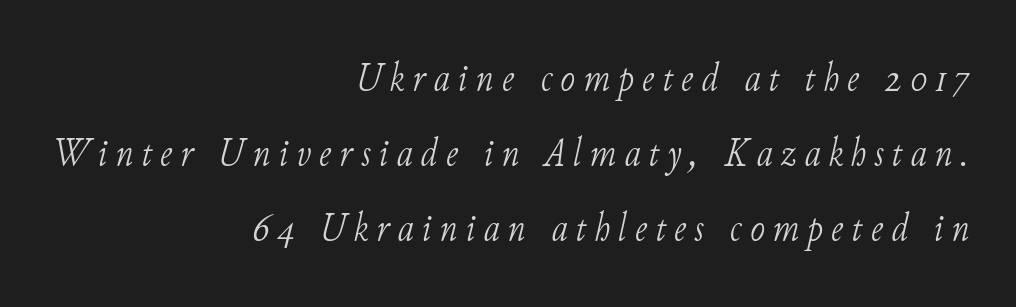
Q: Is the text bold? A: No.
Q: Is the text italic (slanted)? A: Yes, it leans right by about 11 degrees.
Q: Is the typeface a serif or a sans-serif typeface? A: Serif.
Q: Is the text underlined? A: No.
Q: How is the paragraph aligned? A: Right-aligned.
Q: Is the spacing between letters normal or unusually wide? A: Unusually wide.
Q: Width (condensed, normal, or wide)? A: Normal.
Q: Stroke contrast? A: Low.
Q: x-height? A: Small.
Q: Monospaced? A: No.
